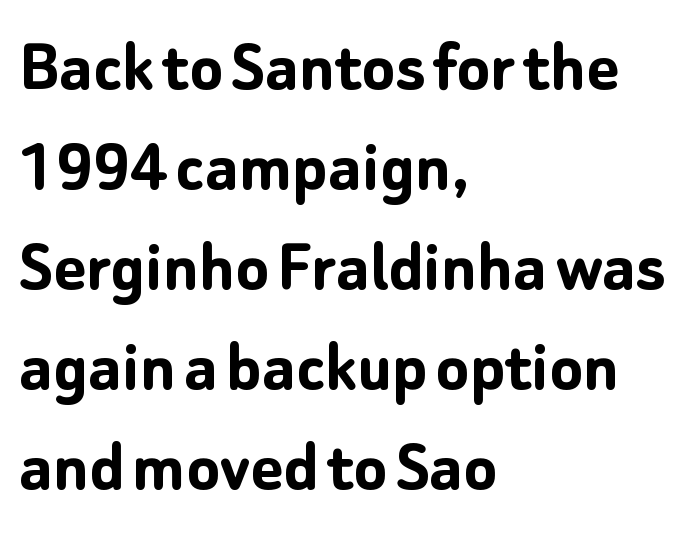
The passage shown has conventional tracking throughout. Honestly, the row spacing looks completely unremarkable. The specimen omits any rule beneath the text block's lines. This is heavy type, rendered in bold.
